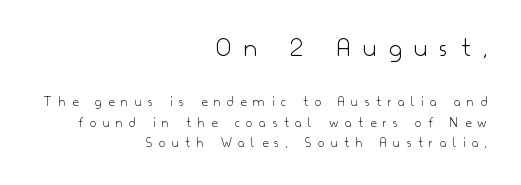
{"italic": "no", "bold": "no", "underline": "no", "align": "right", "line_spacing": "normal", "line_spacing_ratio": 1.47, "letter_spacing": "wide", "letter_spacing_em": 0.48, "larger_block": "first", "size_ratio": 1.93, "glyph_px": 27}
